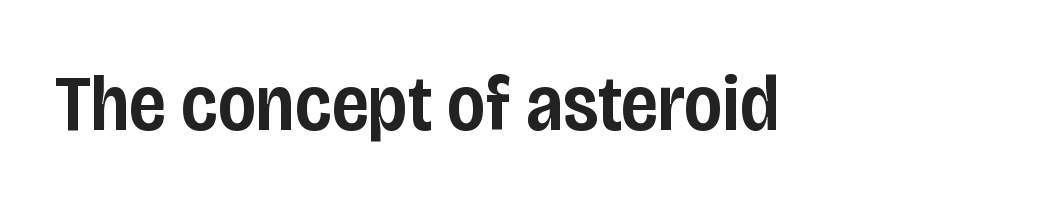
Q: Is the text bold? A: Semi-bold.
Q: Is the text italic (slanted)? A: No, it is upright.
Q: Is the typeface a serif or a sans-serif typeface? A: Sans-serif.
Q: Is the text underlined? A: No.
Q: Is the spacing between letters normal or unusually wide? A: Normal.
Q: Width (condensed, normal, or wide)? A: Condensed.
Q: Stroke contrast? A: Low.
Q: x-height? A: Large.
Q: Monospaced? A: No.
